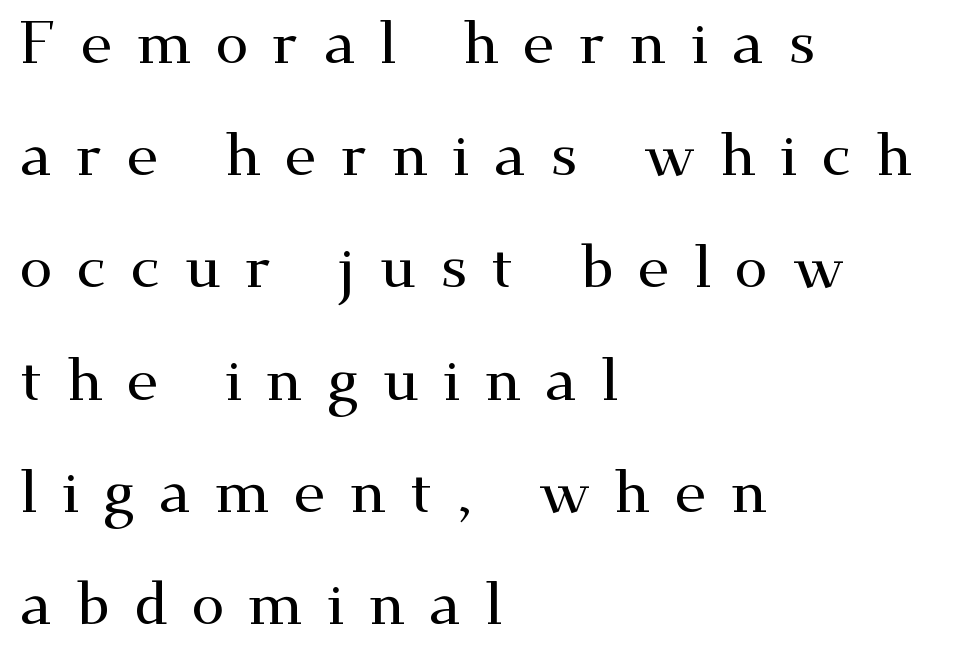
{"serif": "yes", "italic": "no", "width": "wide", "stroke_contrast": "medium", "x_height": "small", "monospaced": "no", "underline": "no", "align": "left", "line_spacing_ratio": 1.87, "letter_spacing": "wide", "letter_spacing_em": 0.4, "glyph_px": 60}
